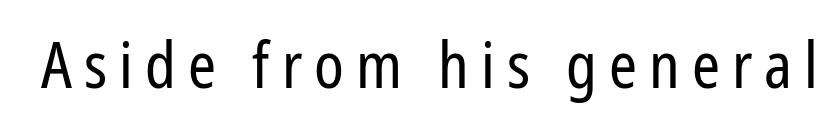
Q: Is the text bold? A: No.
Q: Is the text italic (slanted)? A: No, it is upright.
Q: Is the typeface a serif or a sans-serif typeface? A: Sans-serif.
Q: Is the text underlined? A: No.
Q: Width (condensed, normal, or wide)? A: Condensed.
Q: Stroke contrast? A: Low.
Q: x-height? A: Medium.
Q: Monospaced? A: No.
